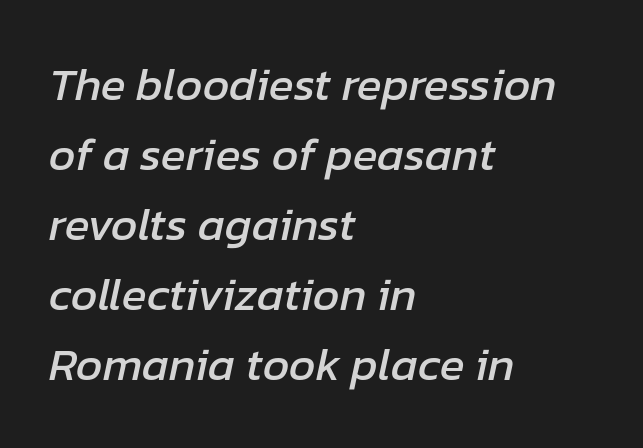
The image shows 46 px text type, italic (leaning right); set left-aligned, normal line spacing (1.52x), normal letter spacing, not underlined; low stroke contrast and a medium x-height.
